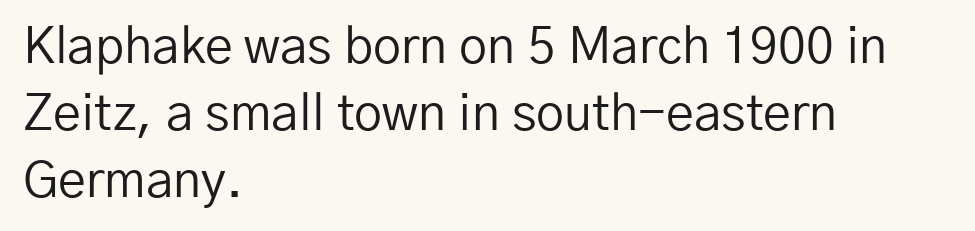
The image shows 50 px regular-weight sans-serif type, upright; set left-aligned, normal line spacing (1.34x), normal letter spacing, not underlined; low stroke contrast and a medium x-height.
